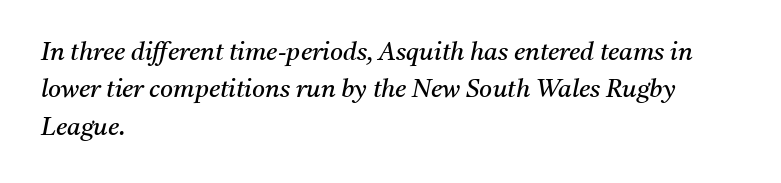
{"italic": "yes", "lean": "right", "slant_degrees": 11, "bold": "no", "underline": "no", "align": "left", "line_spacing": "normal", "line_spacing_ratio": 1.5, "letter_spacing": "normal", "letter_spacing_em": 0.0, "glyph_px": 25}
